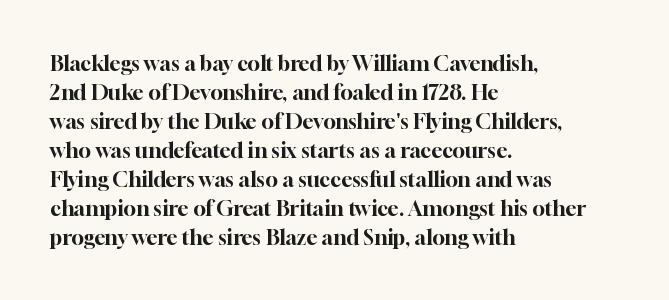
Does the leading feel generous? No, just average. Nobody touched the tracking dial on this one. This is the regular roman posture of the typeface. Visually the block forms a straight wall on the left and a jagged coastline on the right.
